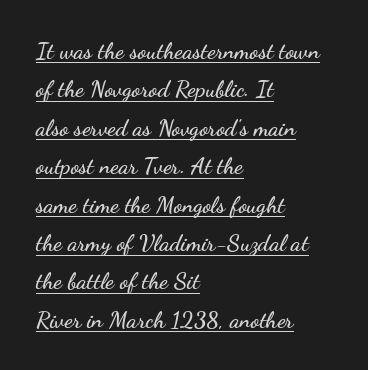
{"underline": "yes", "align": "left", "line_spacing": "normal", "line_spacing_ratio": 1.67, "letter_spacing": "normal", "letter_spacing_em": 0.0, "glyph_px": 23}
